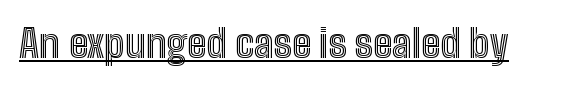
Q: Is the text italic (slanted)? A: No, it is upright.
Q: Is the text underlined? A: Yes.
Q: Is the spacing between letters normal or unusually wide? A: Normal.
Q: Width (condensed, normal, or wide)? A: Condensed.
Q: x-height? A: Medium.
Q: Monospaced? A: No.
